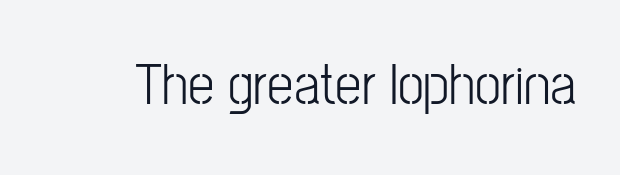
Q: Is the text italic (slanted)? A: No, it is upright.
Q: Is the typeface a serif or a sans-serif typeface? A: Sans-serif.
Q: Is the text underlined? A: No.
Q: Is the spacing between letters normal or unusually wide? A: Normal.
Q: Width (condensed, normal, or wide)? A: Condensed.
Q: Stroke contrast? A: Low.
Q: x-height? A: Medium.
Q: Monospaced? A: No.
